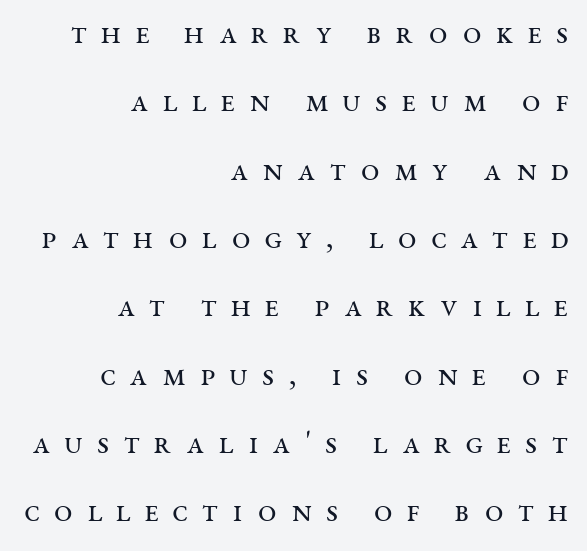
Q: Is the text bold? A: No.
Q: Is the text italic (slanted)? A: No, it is upright.
Q: Is the typeface a serif or a sans-serif typeface? A: Serif.
Q: Is the text underlined? A: No.
Q: How is the paragraph aligned? A: Right-aligned.
Q: Is the spacing between letters normal or unusually wide? A: Unusually wide.
Q: Is the spacing between lines tight, normal or loose? A: Loose.
Q: Width (condensed, normal, or wide)? A: Wide.
Q: Stroke contrast? A: Medium.
Q: x-height? A: Large.
Q: Monospaced? A: No.
